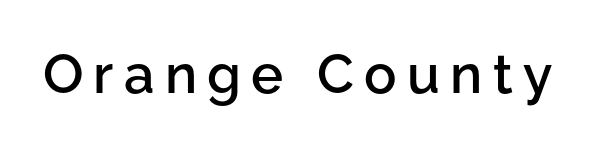
The image shows 54 px semibold sans-serif type, upright; set not underlined; low stroke contrast and a medium x-height.
